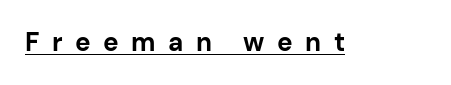
The image shows 26 px bold type, upright; set unusually wide letter spacing (+0.48 em), underlined.
